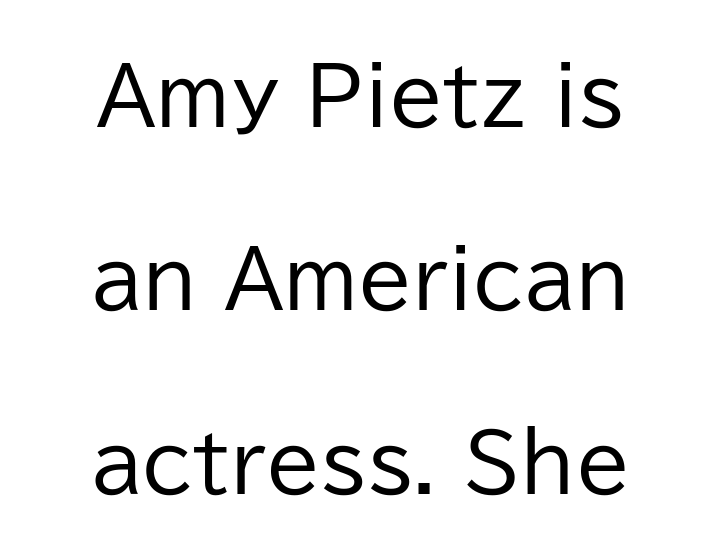
{"serif": "no", "italic": "no", "bold": "no", "weight": "regular", "width": "normal", "stroke_contrast": "low", "x_height": "medium", "monospaced": "no", "underline": "no", "line_spacing": "loose", "line_spacing_ratio": 2.32, "letter_spacing": "normal", "letter_spacing_em": 0.0, "glyph_px": 79}
